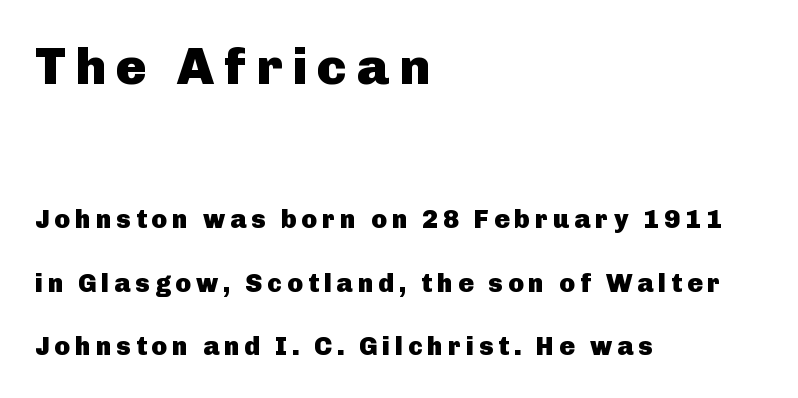
{"serif": "no", "italic": "no", "bold": "yes", "weight": "heavy", "width": "normal", "stroke_contrast": "low", "x_height": "medium", "monospaced": "no", "underline": "no", "align": "left", "line_spacing": "loose", "line_spacing_ratio": 2.44, "larger_block": "first", "size_ratio": 2.0, "glyph_px": 52}
